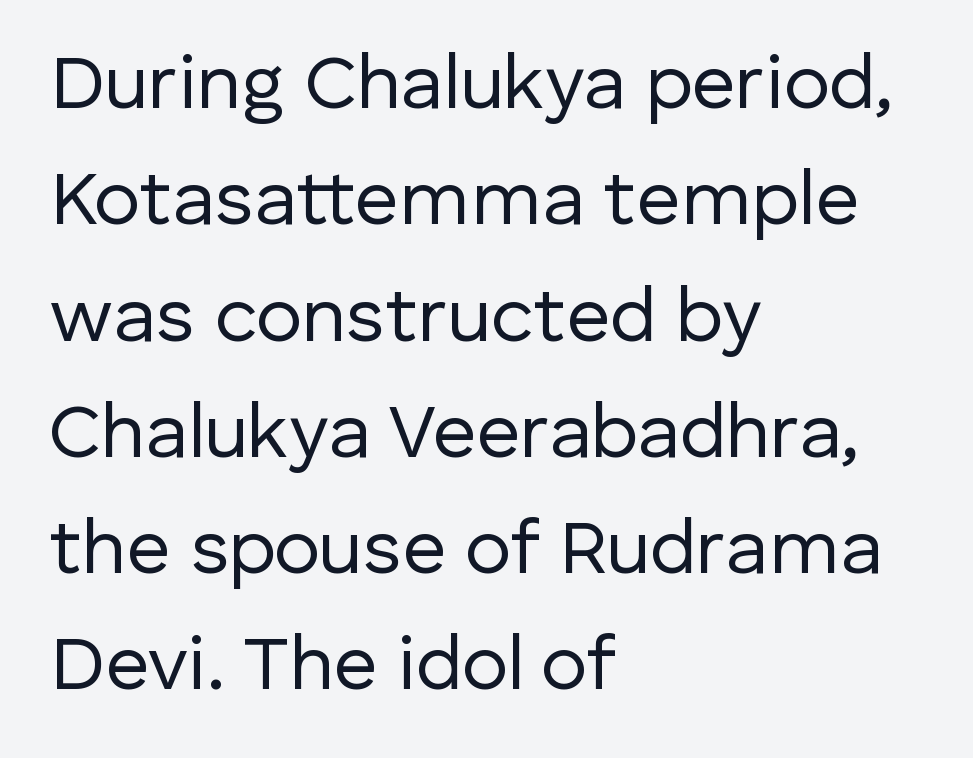
{"serif": "no", "italic": "no", "bold": "no", "weight": "regular", "width": "normal", "stroke_contrast": "low", "x_height": "medium", "monospaced": "no", "underline": "no", "align": "left", "line_spacing": "normal", "line_spacing_ratio": 1.51, "letter_spacing": "normal", "letter_spacing_em": 0.0, "glyph_px": 77}
